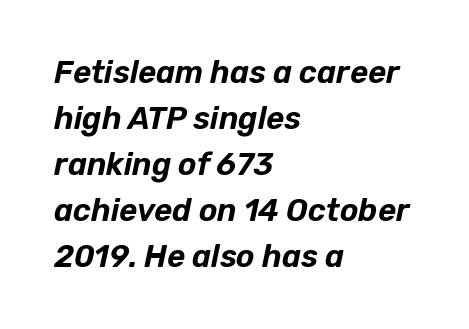
{"italic": "yes", "lean": "right", "slant_degrees": 12, "width": "normal", "stroke_contrast": "low", "x_height": "medium", "monospaced": "no", "underline": "no", "align": "left", "line_spacing": "normal", "line_spacing_ratio": 1.48, "letter_spacing": "normal", "letter_spacing_em": 0.0, "glyph_px": 31}
